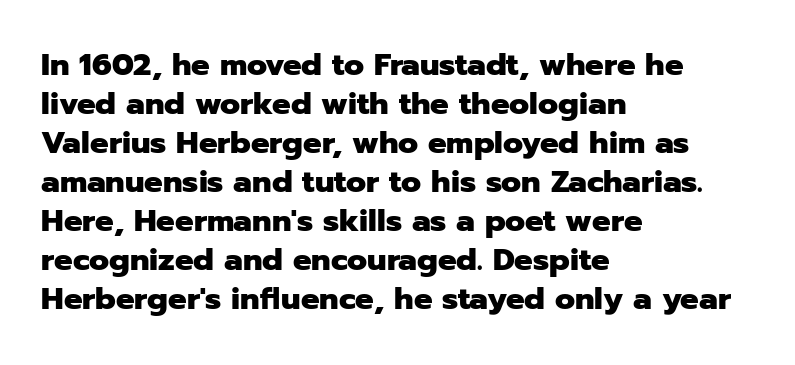
{"serif": "no", "italic": "no", "bold": "yes", "weight": "heavy", "width": "normal", "stroke_contrast": "low", "x_height": "medium", "monospaced": "no", "underline": "no", "align": "left", "line_spacing": "normal", "line_spacing_ratio": 1.26, "letter_spacing": "normal", "letter_spacing_em": 0.0, "glyph_px": 31}
